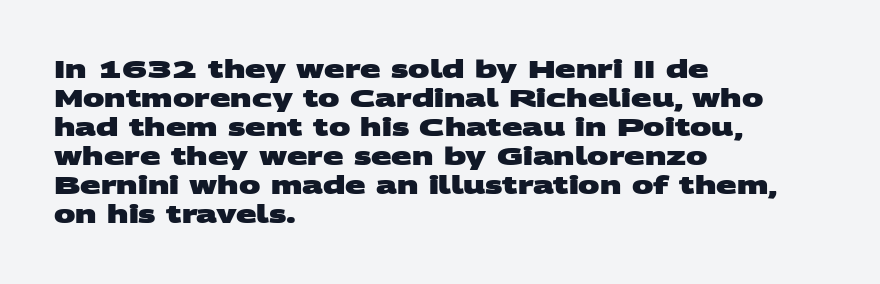
A student would call this left alignment; a typographer would say flush left, rag right. A typesetter would call this zero additional tracking. The zone under the glyphs is completely vacant. Pretty heavy lettering here — definitely bold.
